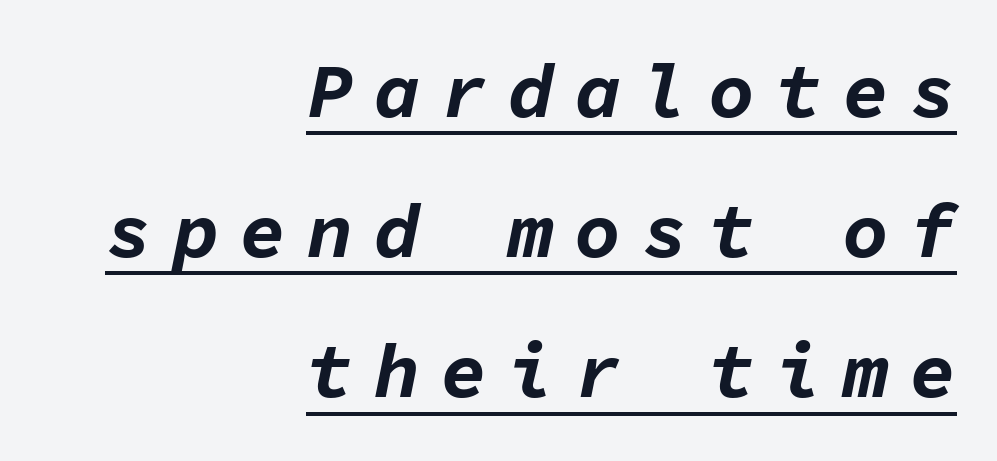
What stands out about the letter spacing? Its width — letters are far apart. The lettering tilts uniformly, giving the passage an italic look. Its strokes are broad and dark, the hallmark of bold type. Layout note: lines flush right. Every character here occupies the same horizontal width, giving the sample a typewriter-like rhythm.
